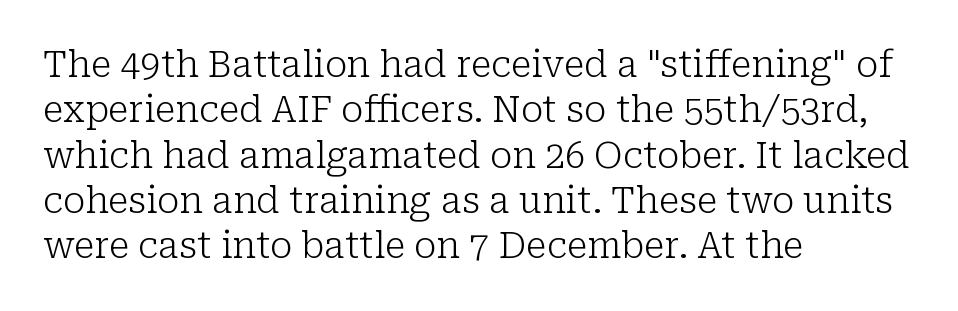
Looks like regular typesetting: each glyph gets only the width it needs. Unbolded letterforms with no extra heft. Letterform terminals end in serifs throughout the passage. A clean baseline with only descenders dipping below it.
